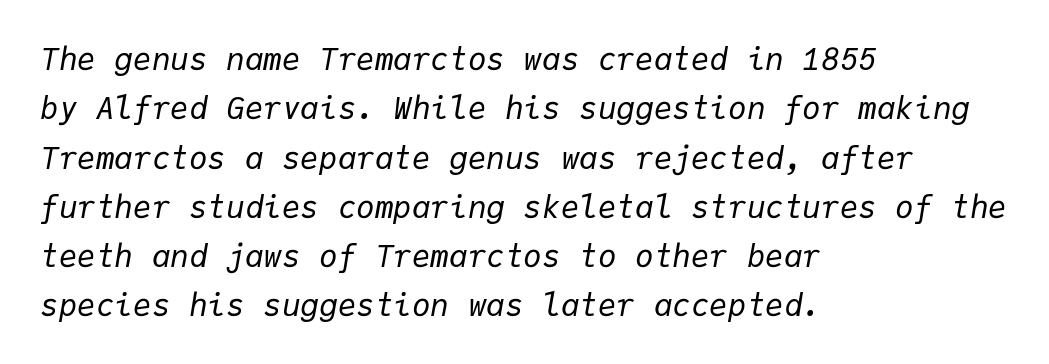
The image shows 31 px regular-weight type, italic (leaning right), monospaced; set left-aligned, normal line spacing (1.59x), normal letter spacing, not underlined; low stroke contrast and a medium x-height.
